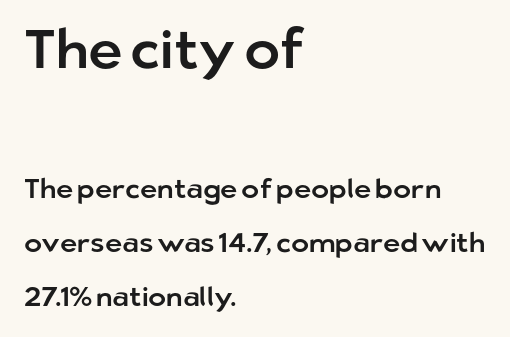
The image shows 54 px sans-serif type, upright; set left-aligned, loose line spacing (2.01x), normal letter spacing, not underlined; the first (top) block is 2.0x larger; low stroke contrast and a medium x-height.
